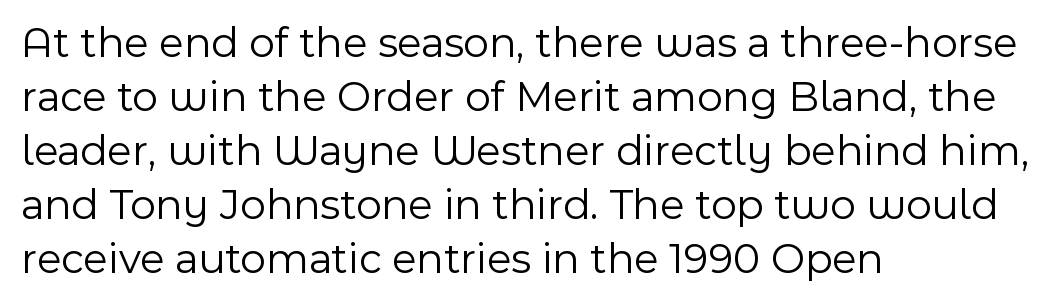
{"serif": "no", "italic": "no", "bold": "no", "weight": "light", "width": "normal", "x_height": "medium", "monospaced": "no", "underline": "no", "align": "left", "line_spacing_ratio": 1.23, "letter_spacing": "normal", "letter_spacing_em": 0.0, "glyph_px": 44}
